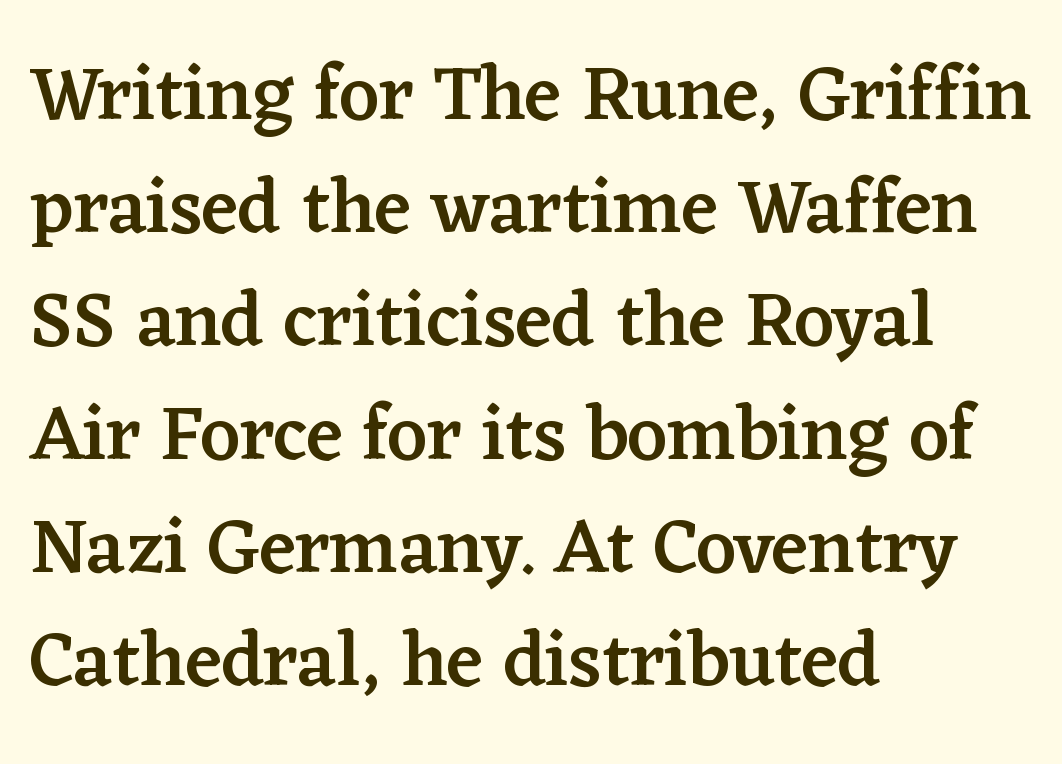
Anything drawn beneath the words? Only blank space. A typesetter would call this proportional, since set widths differ per character. The paragraph has a hard left edge and a soft right edge. You could call the tracking neutral — neither tight nor loose.
